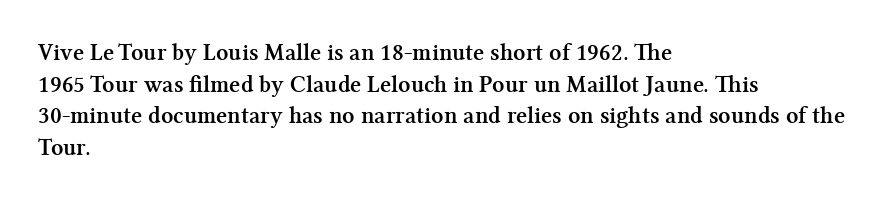
Q: Is the text bold? A: Yes.
Q: Is the text italic (slanted)? A: No, it is upright.
Q: Is the text underlined? A: No.
Q: How is the paragraph aligned? A: Left-aligned.
Q: Is the spacing between letters normal or unusually wide? A: Normal.
Q: Is the spacing between lines tight, normal or loose? A: Normal.
